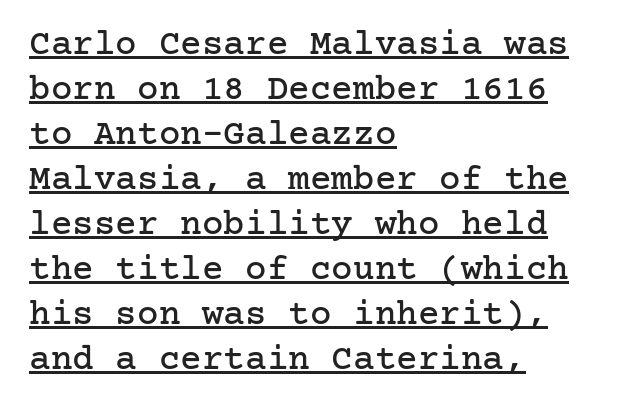
Honestly, the underline is the first thing you notice here. Regarding serifs, this sample has them. Is the letter spacing exaggerated? No — it looks like the ordinary default. All the whitespace from short lines collects on the right.
